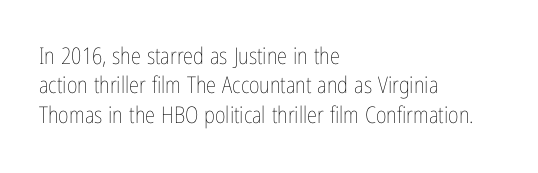
Q: Is the text bold? A: No.
Q: Is the text italic (slanted)? A: No, it is upright.
Q: Is the text underlined? A: No.
Q: How is the paragraph aligned? A: Left-aligned.
Q: Is the spacing between letters normal or unusually wide? A: Normal.
Q: Is the spacing between lines tight, normal or loose? A: Normal.
